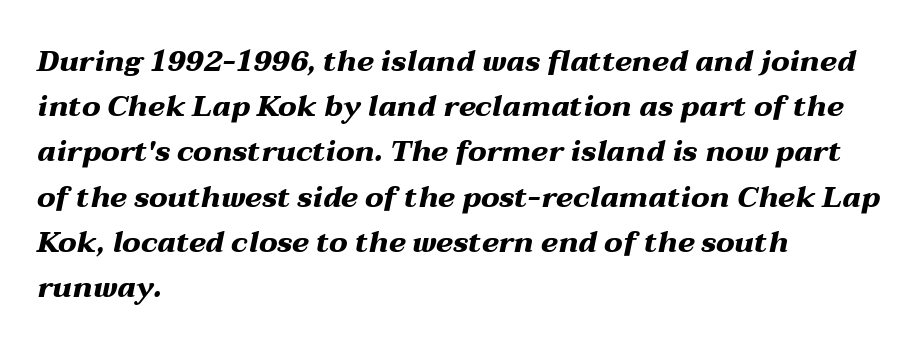
{"italic": "yes", "lean": "right", "slant_degrees": 12, "bold": "yes", "weight": "heavy", "width": "wide", "stroke_contrast": "medium", "x_height": "medium", "monospaced": "no", "underline": "no", "align": "left", "line_spacing": "normal", "line_spacing_ratio": 1.56, "letter_spacing": "normal", "letter_spacing_em": 0.0, "glyph_px": 29}
